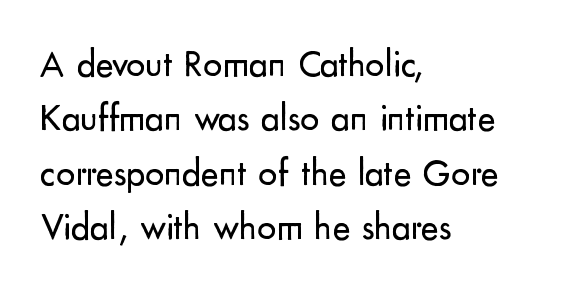
The image shows 38 px regular-weight sans-serif type, upright; set left-aligned, normal line spacing (1.43x), normal letter spacing, not underlined; low stroke contrast and a small x-height.
